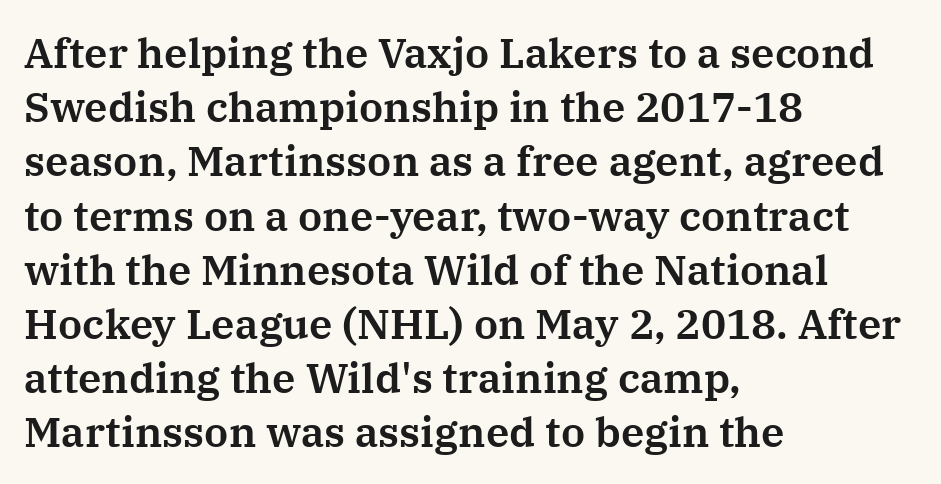
Decoration check: the copy has no underline. This rendering employs a face with finishing strokes, i.e., a serif. Students, observe: this is what conventionally led text looks like. The passage shown is typed in a proportional face where columns would drift. A roman cut, with each character standing at attention. In terms of letterspacing, this is plain default setting.
